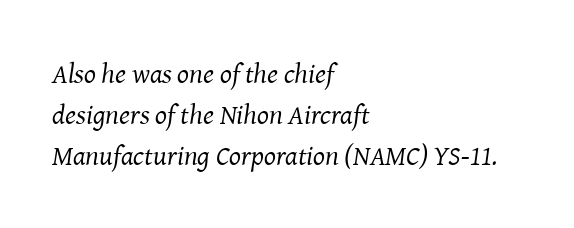
Looks like regular typesetting: each glyph gets only the width it needs. The strokes carry an ordinary text weight at most. The tracking reads as untouched default to a designer's eye. Style check: oblique. Quick note: interline space is typical. Little horizontal feet cap the strokes, marking this as serif type.
